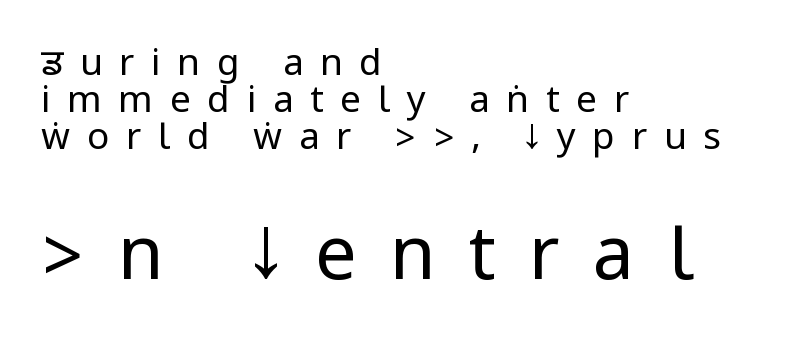
Q: Is the text bold? A: No.
Q: Is the text italic (slanted)? A: No, it is upright.
Q: Is the typeface a serif or a sans-serif typeface? A: Sans-serif.
Q: Is the text underlined? A: No.
Q: How is the paragraph aligned? A: Left-aligned.
Q: Is the spacing between letters normal or unusually wide? A: Unusually wide.
Q: Is the spacing between lines tight, normal or loose? A: Tight.
Q: Which block of text is set in a larger size, the first (top) or the second (bottom)? A: The second (bottom) one.
Q: Width (condensed, normal, or wide)? A: Condensed.
Q: Stroke contrast? A: Low.
